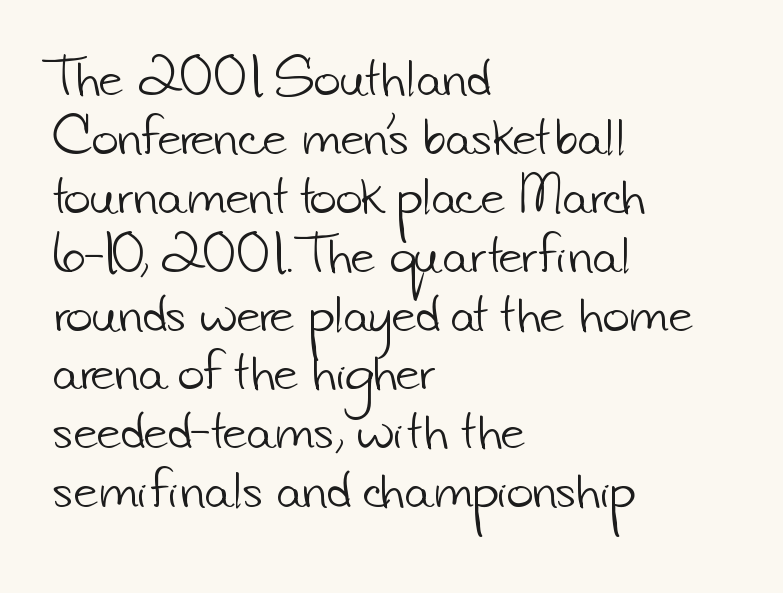
{"serif": "no", "bold": "no", "weight": "light", "width": "normal", "stroke_contrast": "low", "x_height": "small", "monospaced": "no", "underline": "no", "align": "left", "line_spacing": "normal", "line_spacing_ratio": 1.28, "letter_spacing": "normal", "letter_spacing_em": 0.0, "glyph_px": 46}
